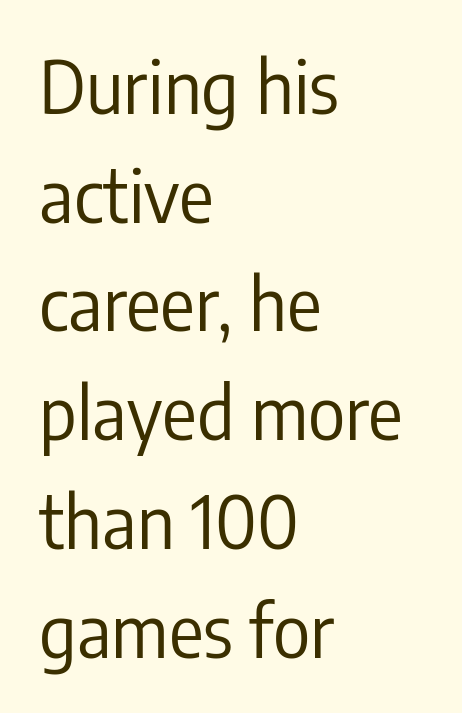
The image shows 72 px regular-weight, condensed sans-serif type, upright; set left-aligned, normal line spacing (1.51x), normal letter spacing, not underlined; low stroke contrast and a medium x-height.
